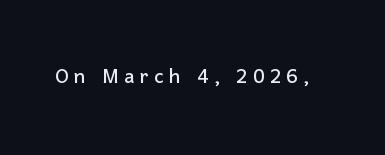
The image shows 26 px text type, upright; set unusually wide letter spacing (+0.2 em), not underlined.
